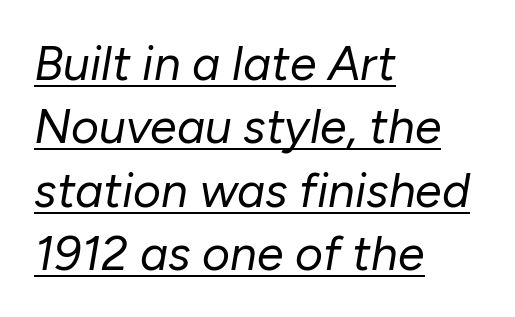
The image shows 48 px regular-weight type, italic (leaning right); set left-aligned, normal line spacing (1.32x), normal letter spacing, underlined; low stroke contrast and a medium x-height.
